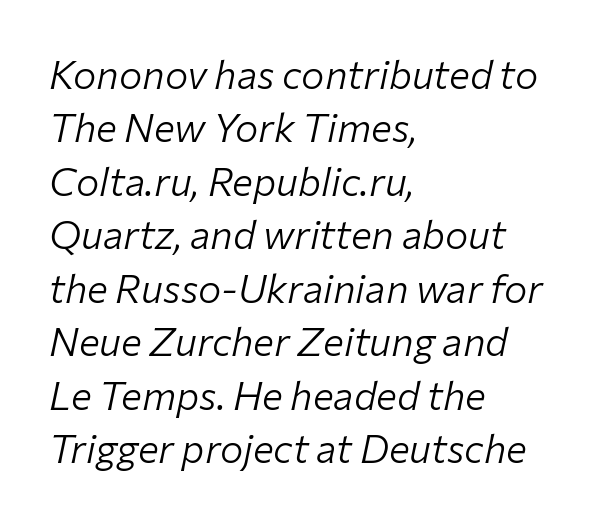
{"italic": "yes", "lean": "right", "slant_degrees": 12, "bold": "no", "weight": "light", "width": "normal", "stroke_contrast": "low", "x_height": "medium", "monospaced": "no", "underline": "no", "align": "left", "line_spacing": "normal", "line_spacing_ratio": 1.37, "letter_spacing": "normal", "letter_spacing_em": 0.0, "glyph_px": 39}
